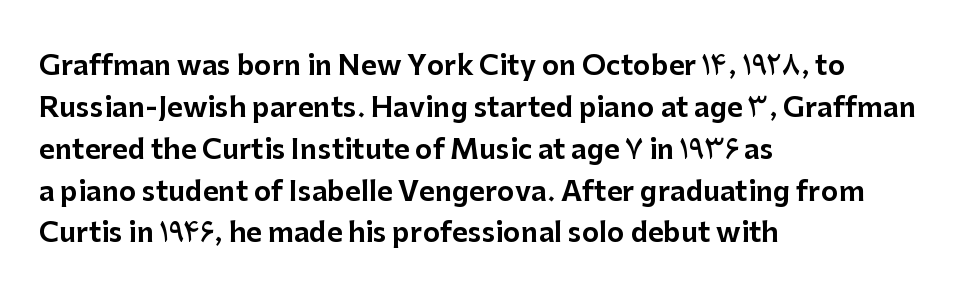
Q: Is the text italic (slanted)? A: No, it is upright.
Q: Is the text underlined? A: No.
Q: How is the paragraph aligned? A: Left-aligned.
Q: Is the spacing between letters normal or unusually wide? A: Normal.
Q: Is the spacing between lines tight, normal or loose? A: Normal.
